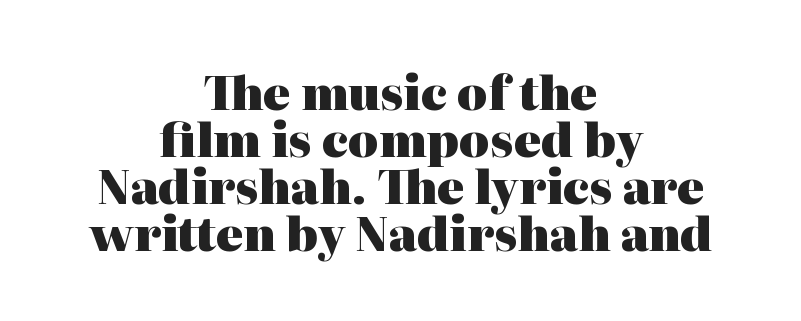
The image shows 46 px heavy serif type, upright; set centered, tight line spacing (1.02x), normal letter spacing, not underlined; high stroke contrast and a medium x-height.
